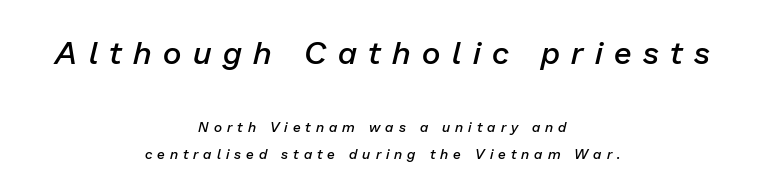
{"italic": "yes", "lean": "right", "slant_degrees": 13, "bold": "semi", "weight": "semibold", "width": "normal", "stroke_contrast": "low", "x_height": "medium", "monospaced": "no", "underline": "no", "align": "center", "line_spacing_ratio": 1.89, "letter_spacing": "wide", "letter_spacing_em": 0.36, "larger_block": "first", "size_ratio": 2.29, "glyph_px": 32}
